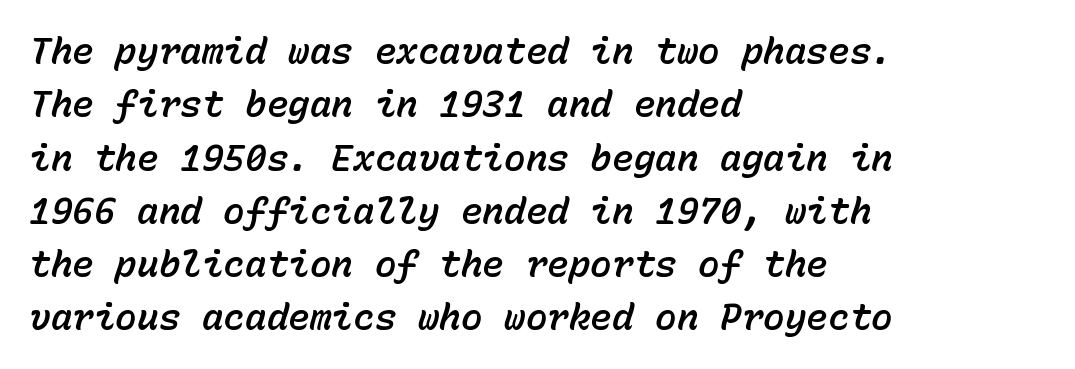
This block has exactly the height ordinary leading produces. Spacing verdict: monospaced, one width for all characters. The glyphs are unaccompanied by any horizontal stroke below them. Compared with ordinary roman type, these characters are visibly tilted. The lines are quadded left. Here the glyphs are tracked normally, forming tight word shapes.
